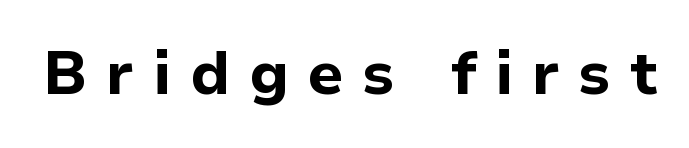
The image shows 61 px bold sans-serif type, upright; set unusually wide letter spacing (+0.31 em), not underlined; low stroke contrast and a medium x-height.
